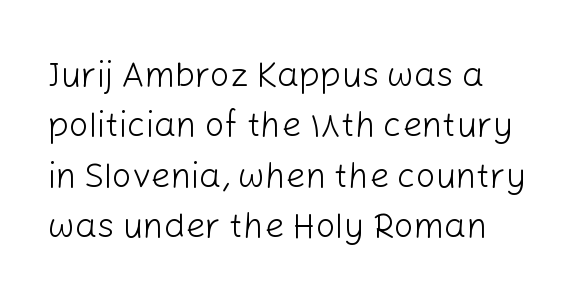
Nothing unusual about the tracking: characters are spaced as the font intends. Style check: upright. Typographically, this falls in the sans-serif category. The letters advance in unequal steps, a hallmark of proportional type.
